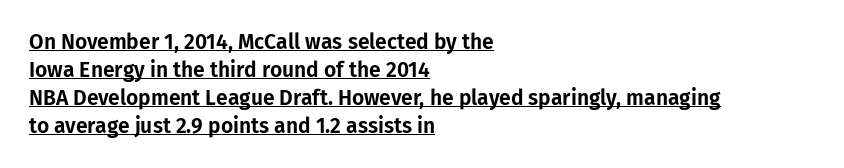
Notice how a bar underscores the lettering throughout. A typesetter would call this zero additional tracking. Do the letters lean? They stand straight. Notice how the passage keeps a crisp vertical edge on the left only. How would I describe the line gaps? Plain and ordinary.
